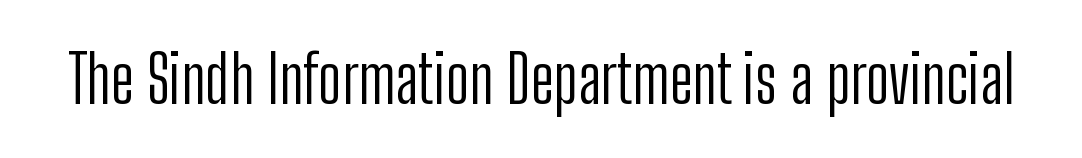
Letter spacing: default. Are there feet on the stems? There aren't — it's a sans. Unmarked baselines from the first word to the last. Do the letters lean? They stand straight.
